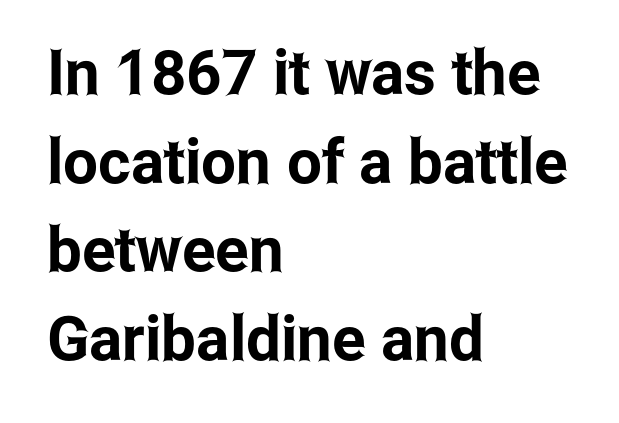
A typesetter would call this leading conventional body-copy spacing. These lines are composed in type without serifs. Caption: multi-line text, flush left, ragged right. The letterforms sit shoulder to shoulder at normal distance.
